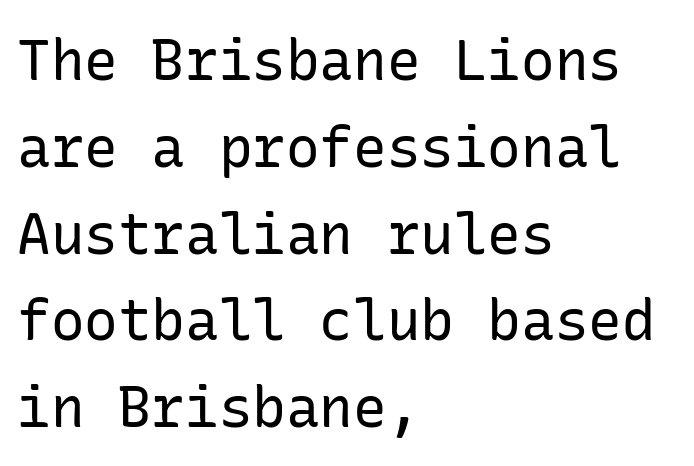
The font is comparable to plain body text, perhaps lighter. Honestly, there is no underline to notice here at all. Words appear dense and cohesive because spacing is normal. One-word summary of the alignment: left. One glance says typical: line gaps are just what's usual. Nope, not italic — everything's standing straight.
